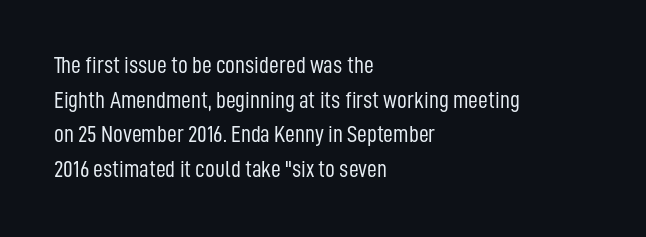
The image shows 24 px text type, upright; set left-aligned, normal line spacing (1.44x), normal letter spacing, not underlined.
